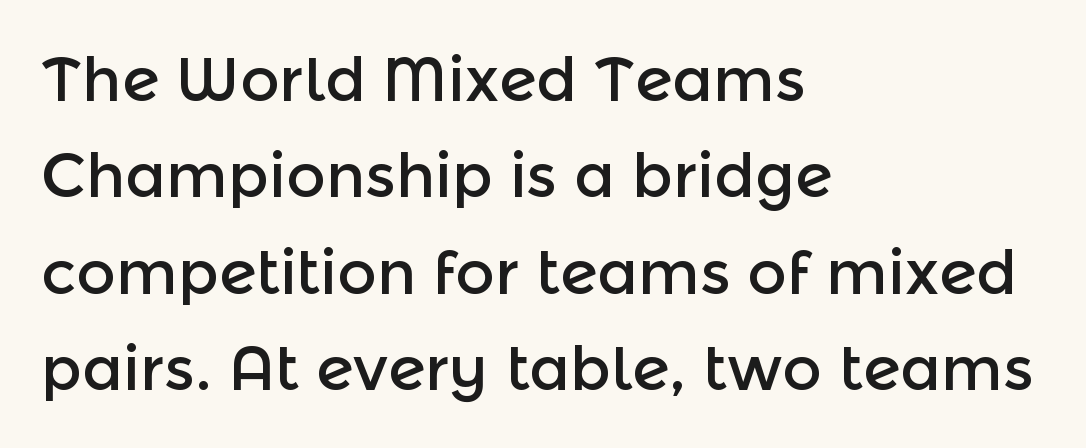
The image shows 61 px sans-serif type, upright; set left-aligned, normal line spacing (1.58x), normal letter spacing, not underlined; a medium x-height.
